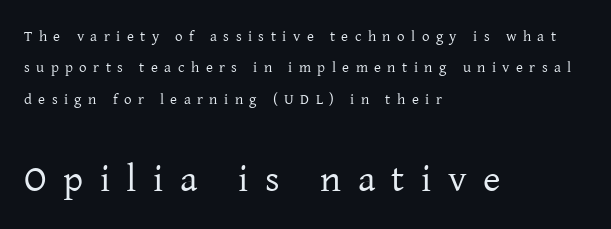
The face looks like a standard text weight, possibly lighter. This is roman type, the default non-slanted kind. This sample has the flowing, uneven cadence of proportional lettering. The paragraph shown leans on its left margin.
